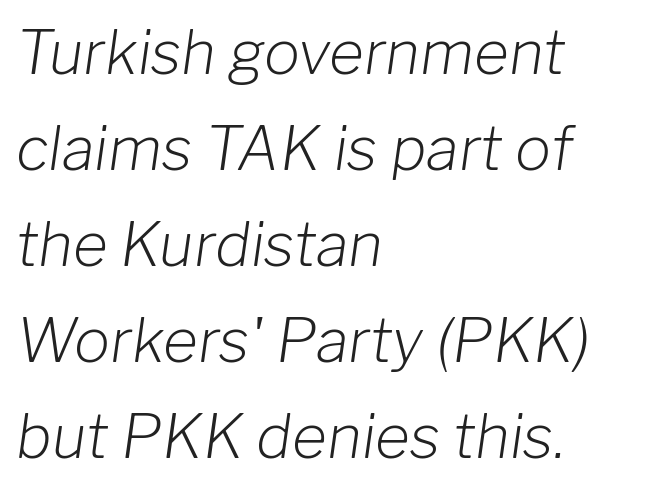
The image shows 60 px light type, italic (leaning right); set left-aligned, normal line spacing (1.6x), normal letter spacing, not underlined; low stroke contrast and a medium x-height.
